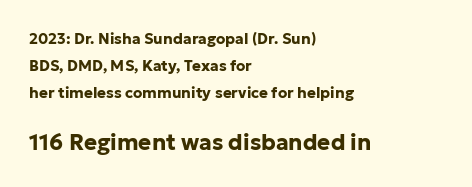
The image shows 22 px bold type, upright; set left-aligned, line spacing 1.81x, normal letter spacing, not underlined; the second (bottom) block is 1.47x larger.
